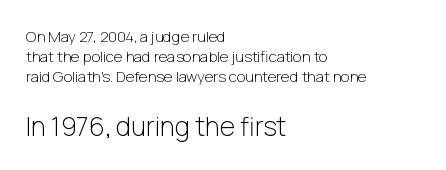
The image shows 26 px text type, upright; set left-aligned, normal line spacing (1.35x), normal letter spacing, not underlined; the second (bottom) block is 1.73x larger.
